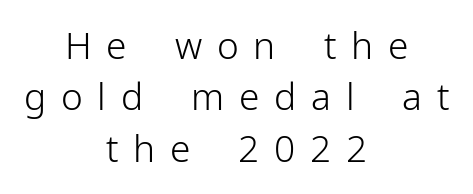
The paragraph has two soft edges and a firm central axis. Honestly, the row spacing looks completely unremarkable. Descenders hang freely into open space. Caption: expanded tracking, letters set apart. Posture: vertical.
